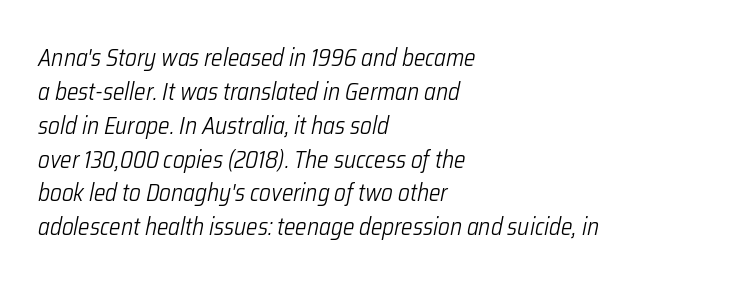
{"italic": "yes", "lean": "right", "slant_degrees": 12, "bold": "no", "underline": "no", "align": "left", "line_spacing": "normal", "line_spacing_ratio": 1.41, "letter_spacing": "normal", "letter_spacing_em": 0.0, "glyph_px": 24}
